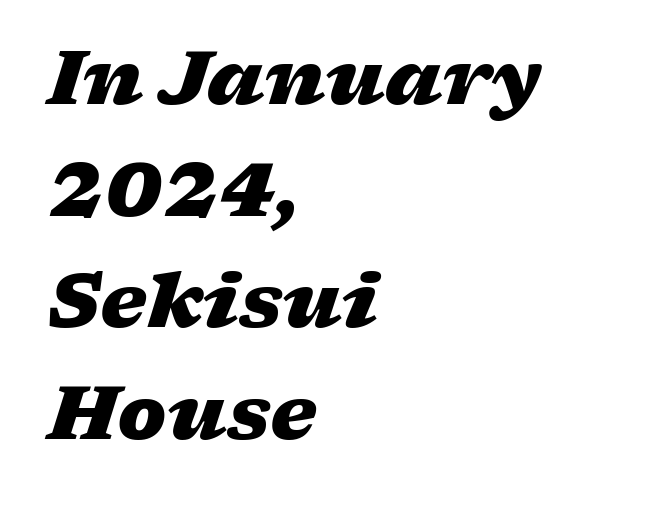
Q: Is the text bold? A: Yes.
Q: Is the text italic (slanted)? A: Yes, it leans right by about 17 degrees.
Q: Is the text underlined? A: No.
Q: How is the paragraph aligned? A: Left-aligned.
Q: Is the spacing between letters normal or unusually wide? A: Normal.
Q: Is the spacing between lines tight, normal or loose? A: Normal.
Q: Width (condensed, normal, or wide)? A: Wide.
Q: Stroke contrast? A: Low.
Q: x-height? A: Medium.
Q: Monospaced? A: No.
